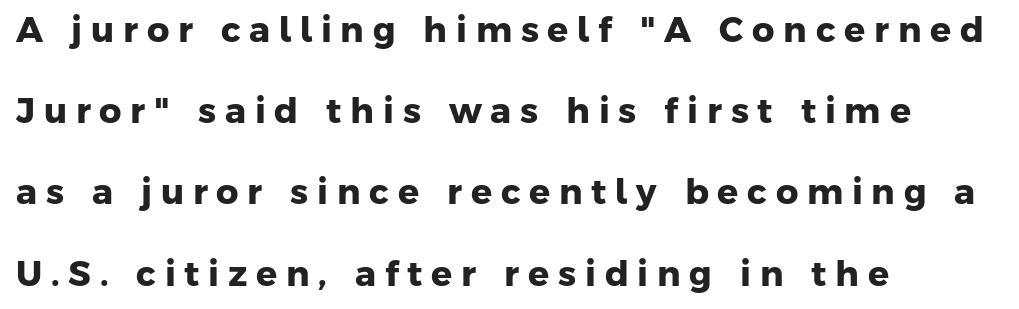
In terms of letterform style, serifs are entirely absent. In terms of leading, this rendering errs on the spacious side. The rag falls on the right side of this text block. I'd describe the lettering as bold — thick and assertive. A bare baseline throughout the passage. Here the glyphs are tracked loosely, breaking word shapes into spaced letters.
